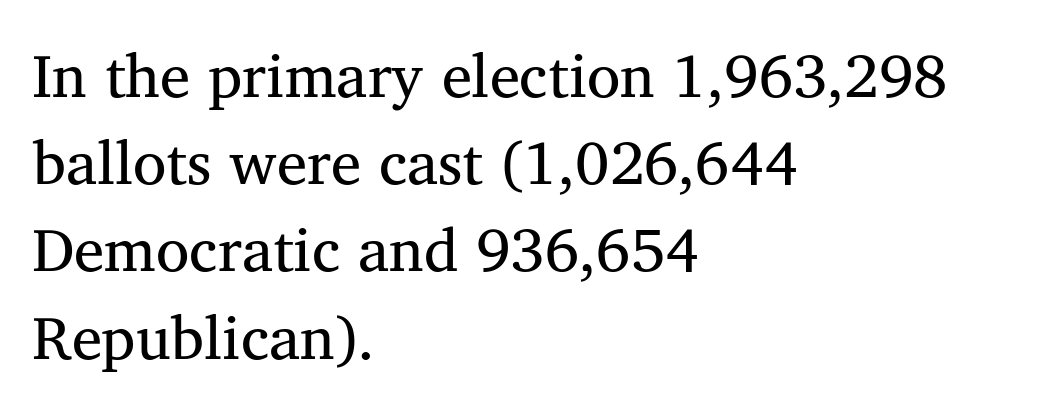
The image shows 61 px regular-weight serif type, upright; set left-aligned, normal line spacing (1.43x), normal letter spacing, not underlined; medium stroke contrast and a medium x-height.
